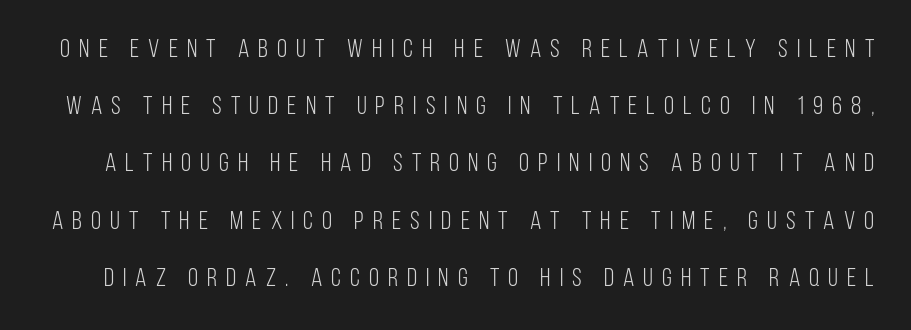
Q: Is the text bold? A: No.
Q: Is the text italic (slanted)? A: No, it is upright.
Q: Is the text underlined? A: No.
Q: Is the spacing between letters normal or unusually wide? A: Unusually wide.
Q: Is the spacing between lines tight, normal or loose? A: Loose.
